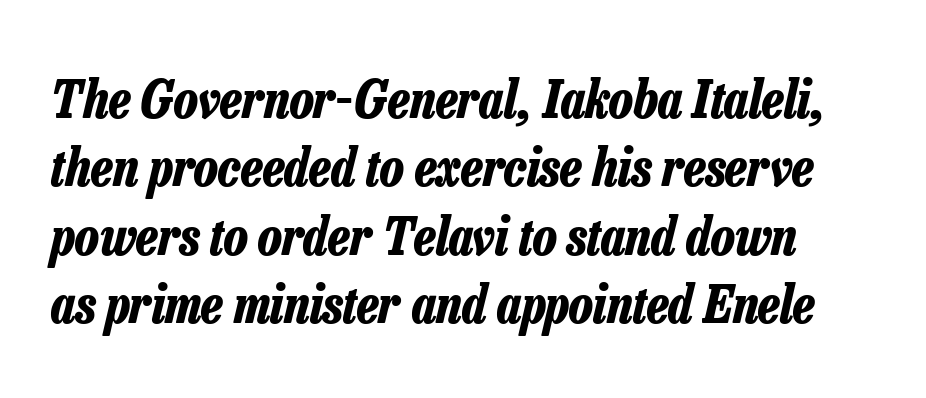
{"italic": "yes", "lean": "right", "slant_degrees": 13, "bold": "yes", "weight": "bold", "width": "condensed", "stroke_contrast": "low", "x_height": "medium", "monospaced": "no", "underline": "no", "line_spacing": "normal", "line_spacing_ratio": 1.29, "letter_spacing": "normal", "letter_spacing_em": 0.0, "glyph_px": 53}
